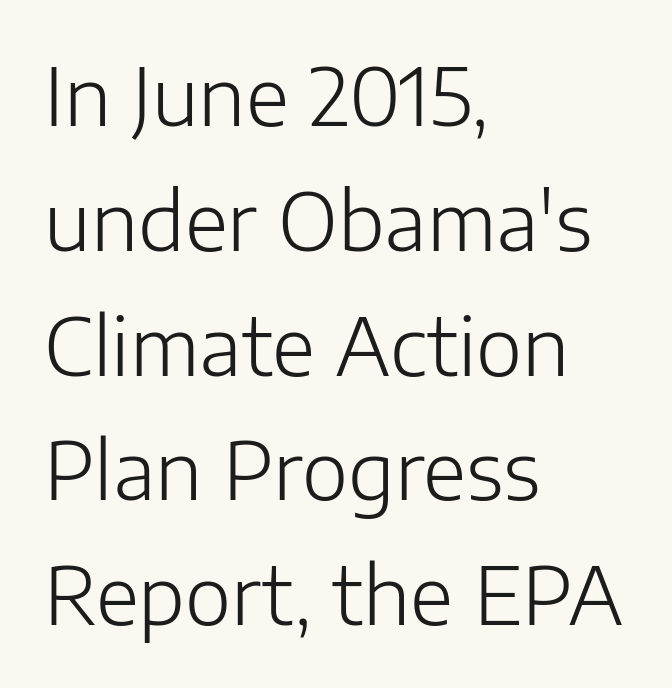
The typesetting does not lean heavy: it is not bold. The type family on display is of the sans-serif kind. These lines keep a tight, regular rhythm from letter to letter. One-word summary of the alignment: left.
